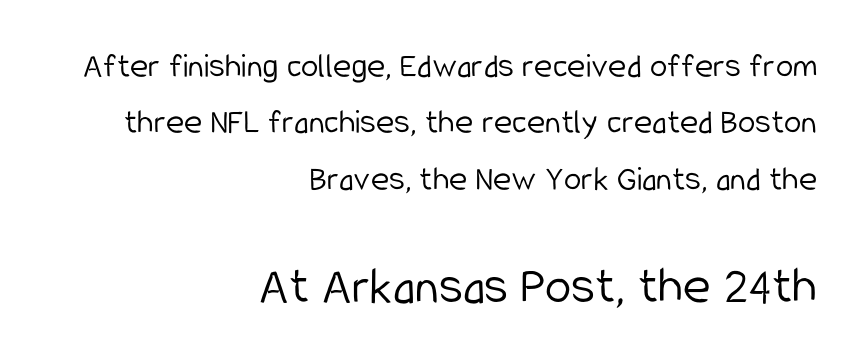
{"serif": "no", "italic": "no", "bold": "no", "weight": "light", "width": "condensed", "stroke_contrast": "low", "x_height": "medium", "monospaced": "no", "underline": "no", "align": "right", "line_spacing": "normal", "line_spacing_ratio": 1.61, "letter_spacing": "normal", "letter_spacing_em": 0.0, "larger_block": "second", "size_ratio": 1.51, "glyph_px": 53}
